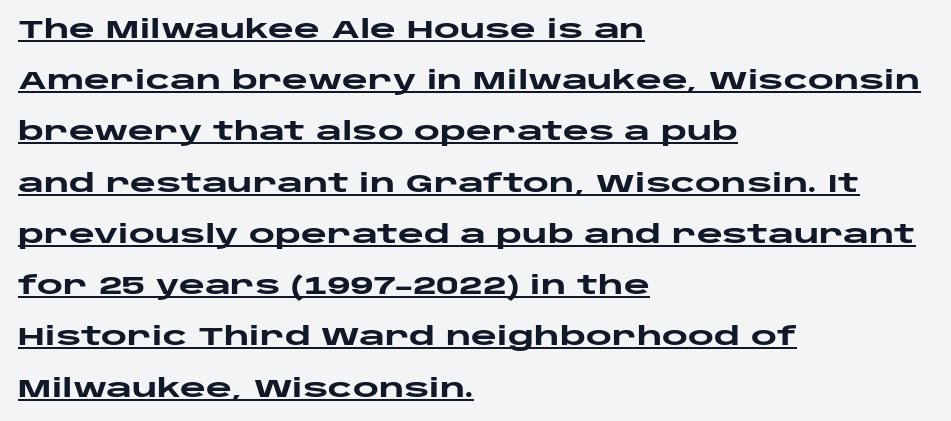
Q: Is the text bold? A: Yes.
Q: Is the text italic (slanted)? A: No, it is upright.
Q: Is the text underlined? A: Yes.
Q: How is the paragraph aligned? A: Left-aligned.
Q: Is the spacing between letters normal or unusually wide? A: Normal.
Q: Is the spacing between lines tight, normal or loose? A: Loose.
